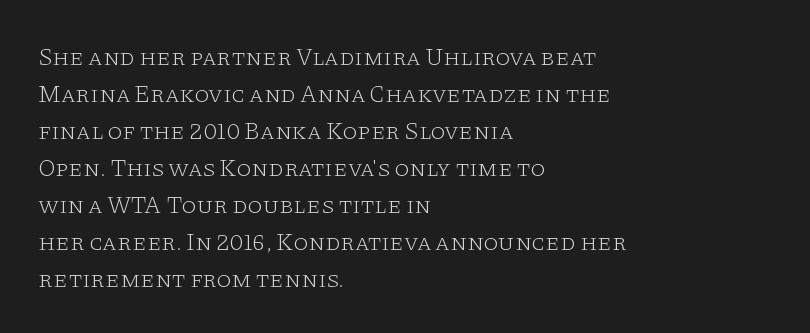
The image shows 24 px text type, upright; set left-aligned, normal line spacing (1.54x), normal letter spacing, not underlined.
